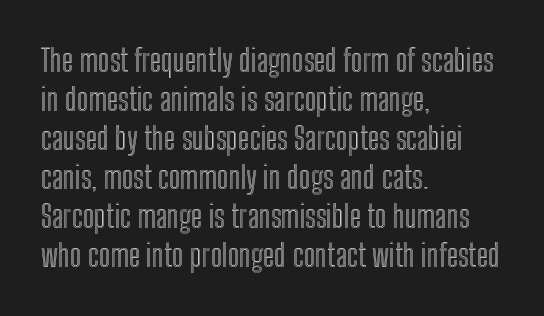
The ragged edge is on the right, which tells us the setting is flush left. Nothing unusual about the tracking: characters are spaced as the font intends. Think of a printed novel: that variable character pitch is what you see here. Nope, not italic — everything's standing straight. This block has exactly the height ordinary leading produces.
